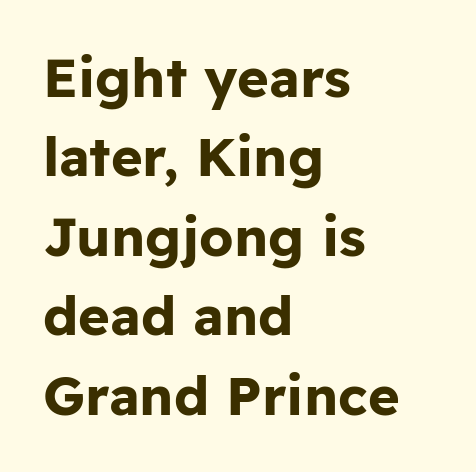
{"serif": "no", "italic": "no", "bold": "yes", "weight": "bold", "width": "normal", "stroke_contrast": "low", "x_height": "medium", "monospaced": "no", "underline": "no", "align": "left", "line_spacing": "normal", "line_spacing_ratio": 1.47, "letter_spacing": "normal", "letter_spacing_em": 0.0, "glyph_px": 54}
